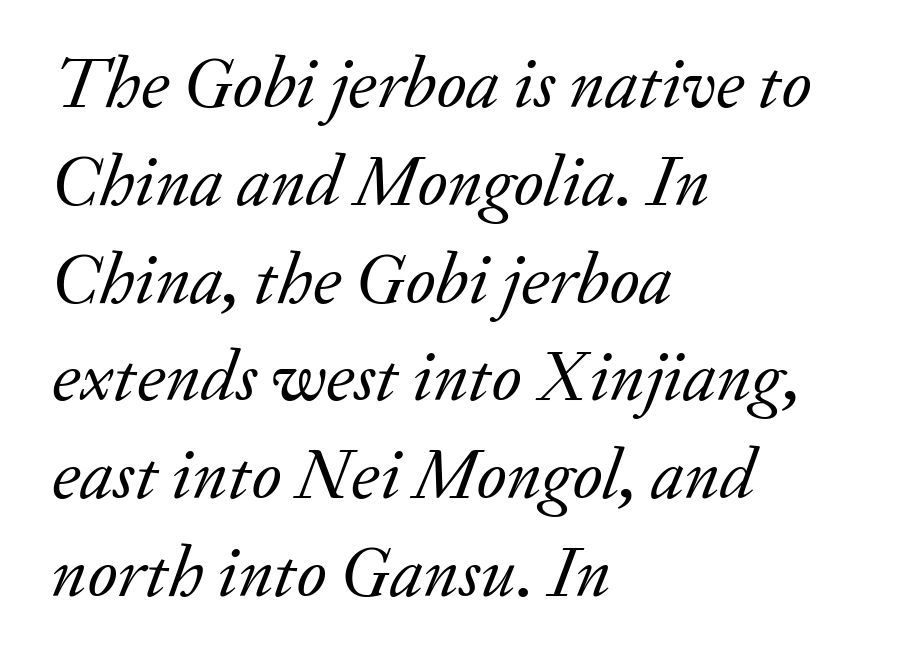
{"serif": "yes", "italic": "yes", "lean": "right", "slant_degrees": 20, "bold": "no", "weight": "regular", "width": "normal", "stroke_contrast": "low", "x_height": "small", "monospaced": "no", "underline": "no", "align": "left", "line_spacing": "normal", "line_spacing_ratio": 1.34, "letter_spacing": "normal", "letter_spacing_em": 0.0, "glyph_px": 73}
